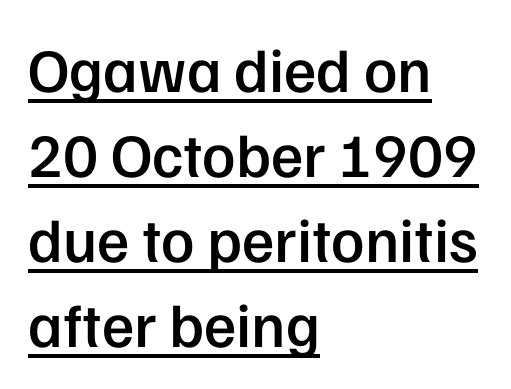
The words here are underlined. The letters sit at their default tracking, neither squeezed nor spread. These lines are rendered in a variable-pitch font. This rendering uses left alignment, leaving the right contour irregular. Ascenders rise straight up at ninety degrees.
